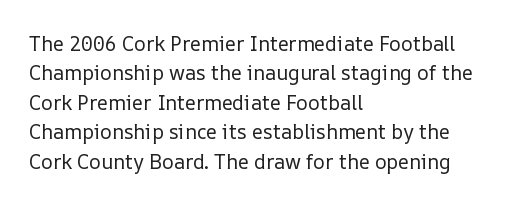
Look at the tracking — it's just the regular setting, nothing added. This sample keeps an unexceptional amount of space between lines. A typesetter would mark this as roman, not italic. Each row of text sits above clean, open space. Ink coverage per letter is moderate at most. This rendering uses left alignment, leaving the right contour irregular.
